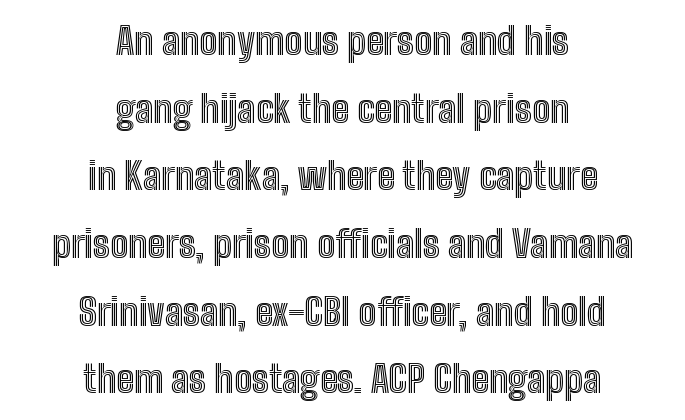
Q: Is the text italic (slanted)? A: No, it is upright.
Q: Is the text underlined? A: No.
Q: How is the paragraph aligned? A: Centered.
Q: Is the spacing between letters normal or unusually wide? A: Normal.
Q: Width (condensed, normal, or wide)? A: Condensed.
Q: x-height? A: Medium.
Q: Monospaced? A: No.
